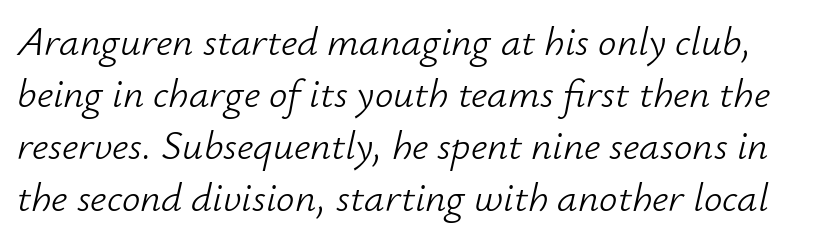
The image shows 41 px light type, italic (leaning right); set normal line spacing (1.27x), normal letter spacing, not underlined; low stroke contrast and a small x-height.
